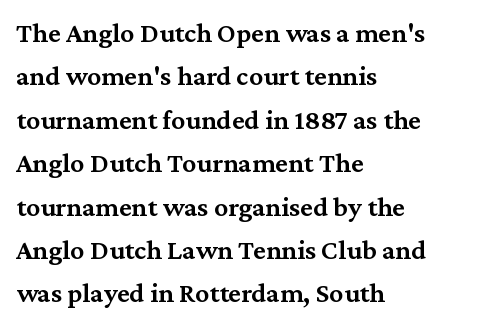
{"serif": "yes", "italic": "no", "bold": "semi", "weight": "semibold", "width": "normal", "stroke_contrast": "medium", "x_height": "medium", "monospaced": "no", "underline": "no", "align": "left", "line_spacing": "normal", "line_spacing_ratio": 1.55, "letter_spacing": "normal", "letter_spacing_em": 0.0, "glyph_px": 28}
